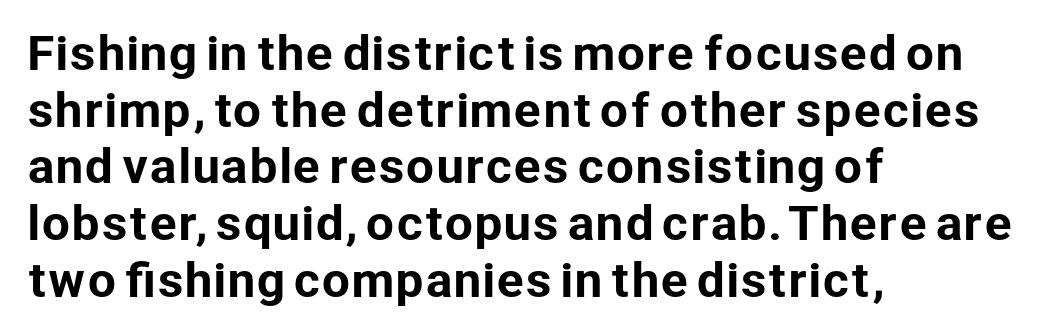
{"serif": "no", "italic": "no", "width": "normal", "stroke_contrast": "low", "x_height": "medium", "monospaced": "no", "underline": "no", "align": "left", "line_spacing": "normal", "line_spacing_ratio": 1.26, "letter_spacing": "normal", "letter_spacing_em": 0.0, "glyph_px": 45}
